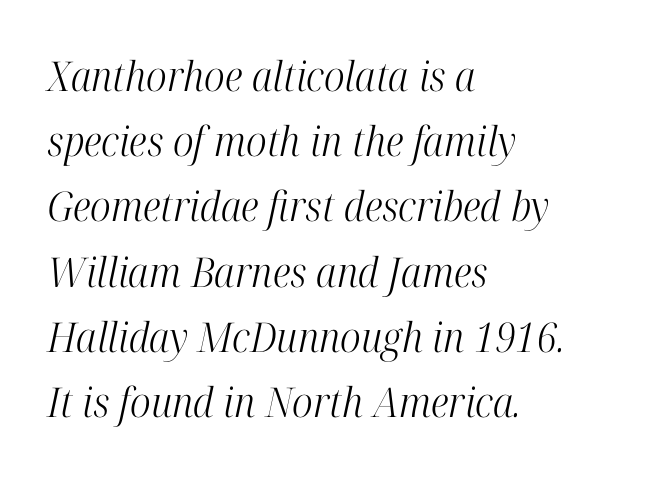
The image shows 41 px light, condensed serif type, italic (leaning right); set left-aligned, normal line spacing (1.59x), normal letter spacing, not underlined; high stroke contrast and a medium x-height.
